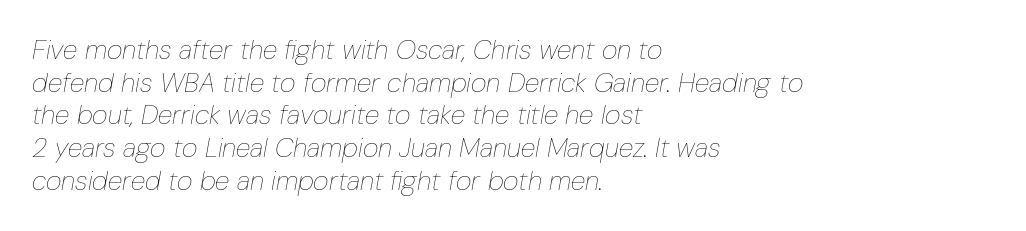
Designer's note — italics engaged. A typesetter would call this zero additional tracking. The passage shown is not bold in any degree. These lines stack with their left ends in a neat column. Clear beneath every line of the passage.
